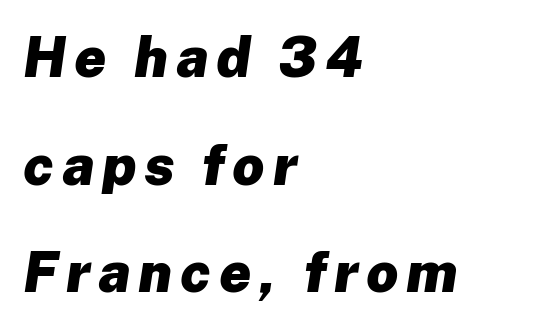
The image shows 56 px heavy type, italic (leaning right); set left-aligned, loose line spacing (1.92x), not underlined; low stroke contrast and a medium x-height.
